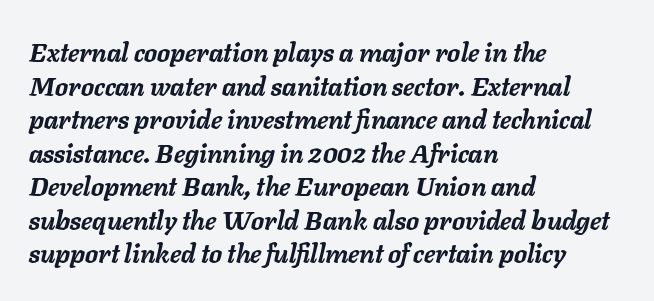
Q: Is the text bold? A: Yes.
Q: Is the text italic (slanted)? A: Yes, it leans right by about 11 degrees.
Q: Is the text underlined? A: No.
Q: How is the paragraph aligned? A: Left-aligned.
Q: Is the spacing between letters normal or unusually wide? A: Normal.
Q: Is the spacing between lines tight, normal or loose? A: Normal.
